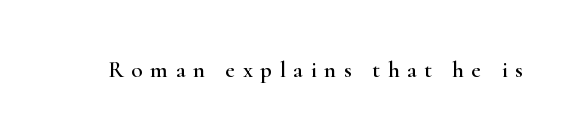
{"italic": "no", "underline": "no", "letter_spacing": "wide", "letter_spacing_em": 0.33, "glyph_px": 23}
